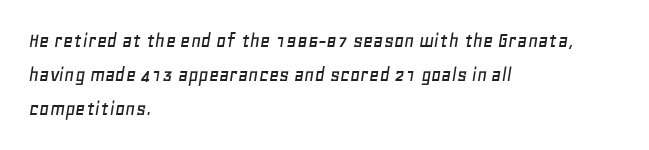
Q: Is the text italic (slanted)? A: Yes, it leans right by about 11 degrees.
Q: Is the text underlined? A: No.
Q: How is the paragraph aligned? A: Left-aligned.
Q: Is the spacing between letters normal or unusually wide? A: Normal.
Q: Is the spacing between lines tight, normal or loose? A: Normal.
